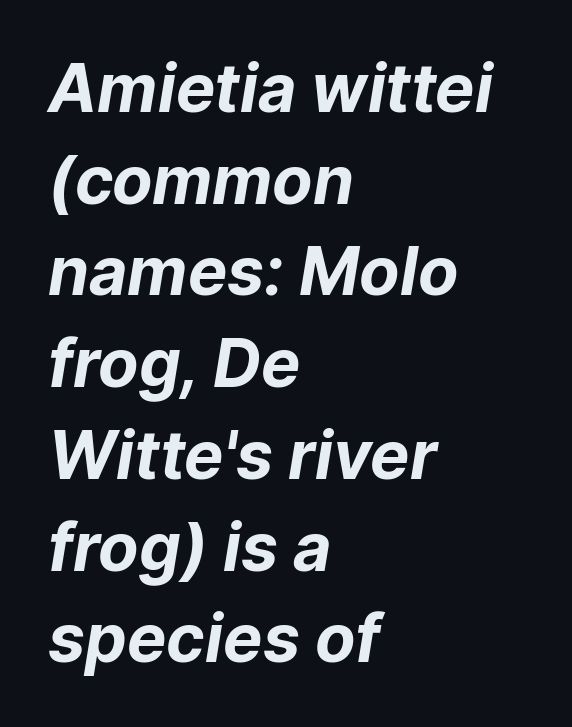
The rendering shows plain stroke endings on the letterforms — a sans-serif design. Whoever set this chose a conventional vertical rhythm. The rendering uses natural spacing where letterforms have individual widths. The glyphs are unaccompanied by any horizontal stroke below them. Does the copy run flush right? No — it runs flush left. The sample has been set heavy, in full bold.
